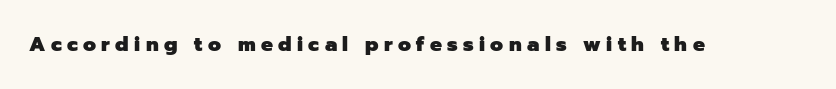
{"italic": "no", "bold": "yes", "underline": "no", "letter_spacing": "wide", "letter_spacing_em": 0.27, "glyph_px": 20}
